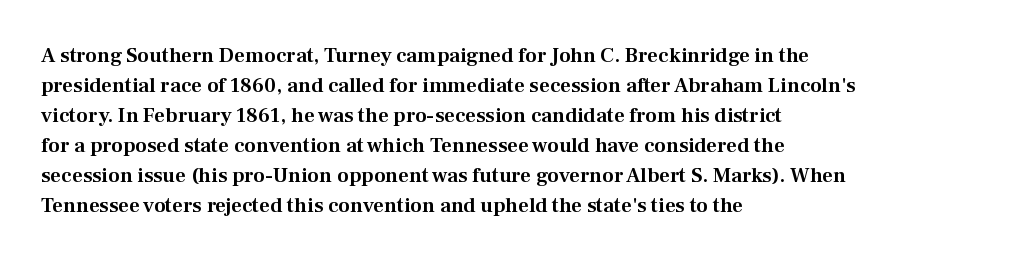
The image shows 21 px text type, upright; set left-aligned, normal line spacing (1.43x), normal letter spacing, not underlined.
